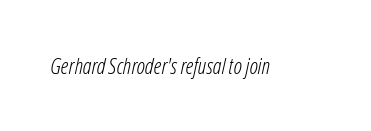
Compared with typical body copy, the letter spacing here is the same. Style check: oblique. Stems here are at most as thick as an everyday book face. Bare-footed words on every line.
